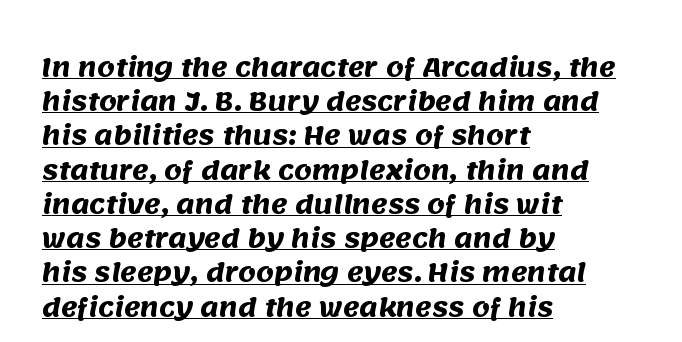
Leading matches the norm, producing a regular column. Somebody hit Ctrl+U on this one — the words are underlined. A classic flush-left, rag-right setting is used for this passage. I'd describe the lettering as bold — thick and assertive. There is no visible air inserted between adjacent glyphs.
